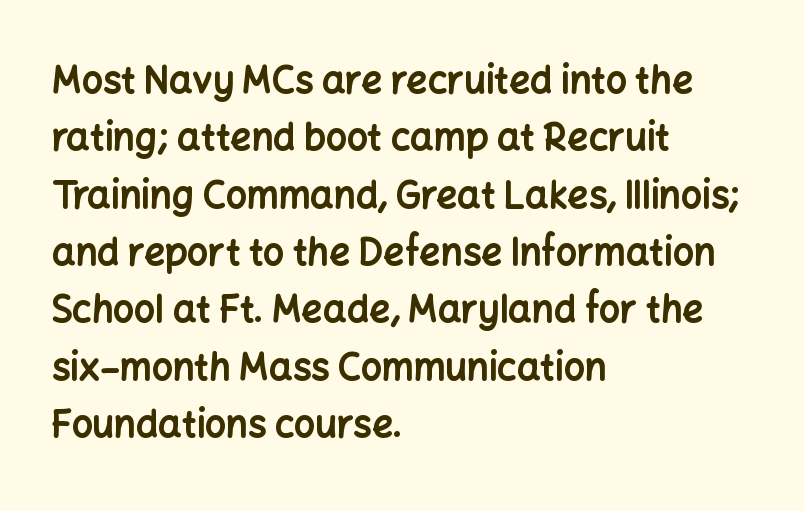
{"serif": "no", "italic": "no", "bold": "yes", "weight": "bold", "width": "normal", "stroke_contrast": "low", "x_height": "medium", "monospaced": "no", "underline": "no", "align": "left", "line_spacing": "normal", "line_spacing_ratio": 1.55, "letter_spacing": "normal", "letter_spacing_em": 0.0, "glyph_px": 37}
